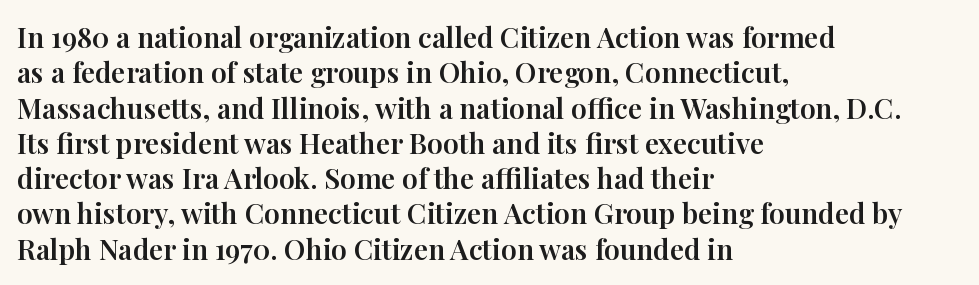
The image shows 28 px serif type, upright; set left-aligned, normal line spacing (1.26x), normal letter spacing, not underlined; high stroke contrast and a medium x-height.
